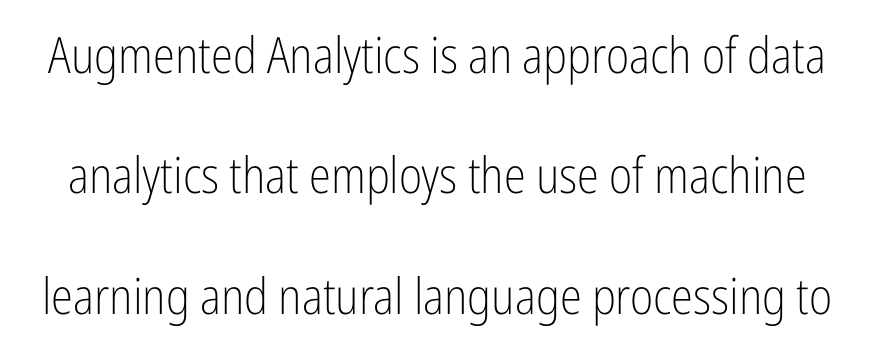
{"serif": "no", "italic": "no", "bold": "no", "weight": "light", "width": "condensed", "stroke_contrast": "low", "x_height": "medium", "monospaced": "no", "underline": "no", "line_spacing": "loose", "line_spacing_ratio": 2.41, "letter_spacing": "normal", "letter_spacing_em": 0.0, "glyph_px": 50}
